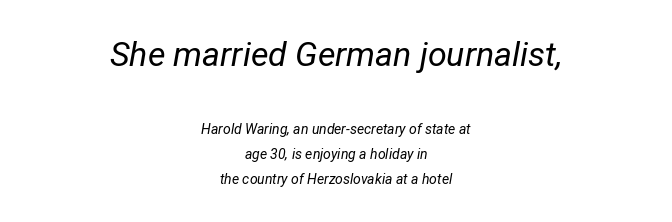
Here the glyphs are tracked normally, forming tight word shapes. The passage shown is not bold in any degree. You could not count columns in this text — the font is proportionally spaced. The face used here appears at its bigger size in the upper chunk.
